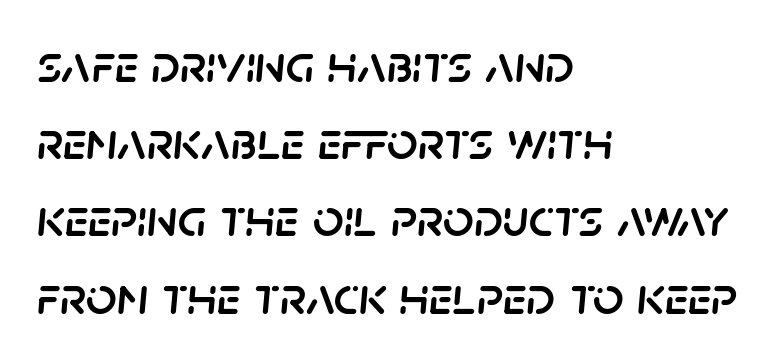
The whole block is typeset with a tilt. In CSS terms this would be text-align: left. Spacing verdict: proportional, widths tailored to each character. Only glyphs here, with clear space below each row. In terms of letterspacing, this is plain default setting. Each new line begins a customary step beneath the previous one.
